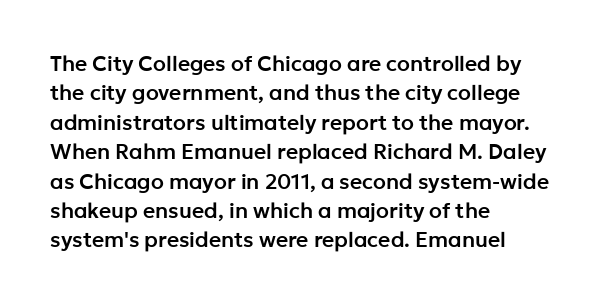
Q: Is the text italic (slanted)? A: No, it is upright.
Q: Is the text underlined? A: No.
Q: How is the paragraph aligned? A: Left-aligned.
Q: Is the spacing between letters normal or unusually wide? A: Normal.
Q: Is the spacing between lines tight, normal or loose? A: Normal.
